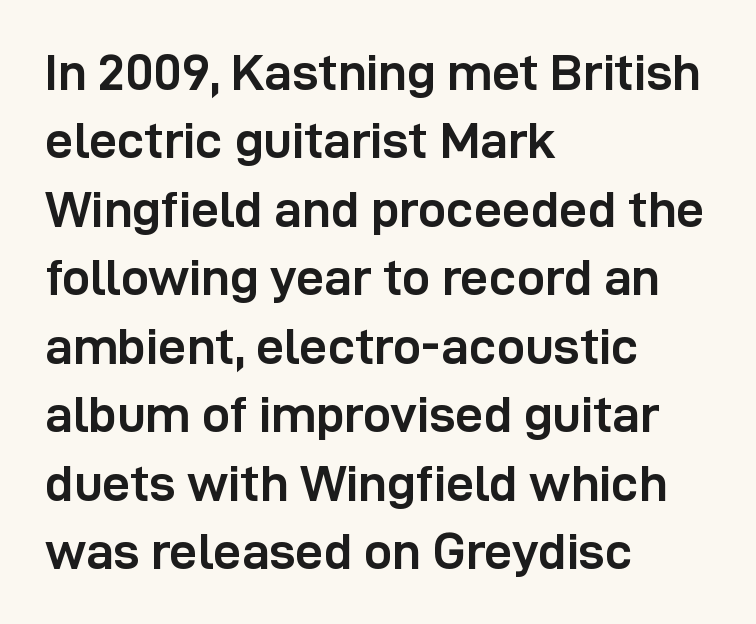
Students, this is bold: see how much ink each stroke carries. In terms of leading, this rendering sits right in the middle. Unlike italic type, these characters show no tilt at all. The type family on display is of the sans-serif kind. Each row of text sits above clean, open space.
